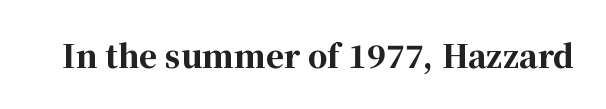
The image shows 31 px bold serif type, upright; set normal letter spacing, not underlined; high stroke contrast and a medium x-height.
